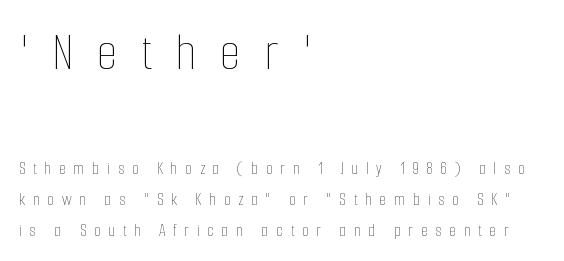
Q: Is the text bold? A: No.
Q: Is the text italic (slanted)? A: No, it is upright.
Q: Is the text underlined? A: No.
Q: How is the paragraph aligned? A: Left-aligned.
Q: Is the spacing between letters normal or unusually wide? A: Unusually wide.
Q: Which block of text is set in a larger size, the first (top) or the second (bottom)? A: The first (top) one.
Q: Width (condensed, normal, or wide)? A: Condensed.
Q: Stroke contrast? A: Low.
Q: x-height? A: Medium.
Q: Monospaced? A: No.
